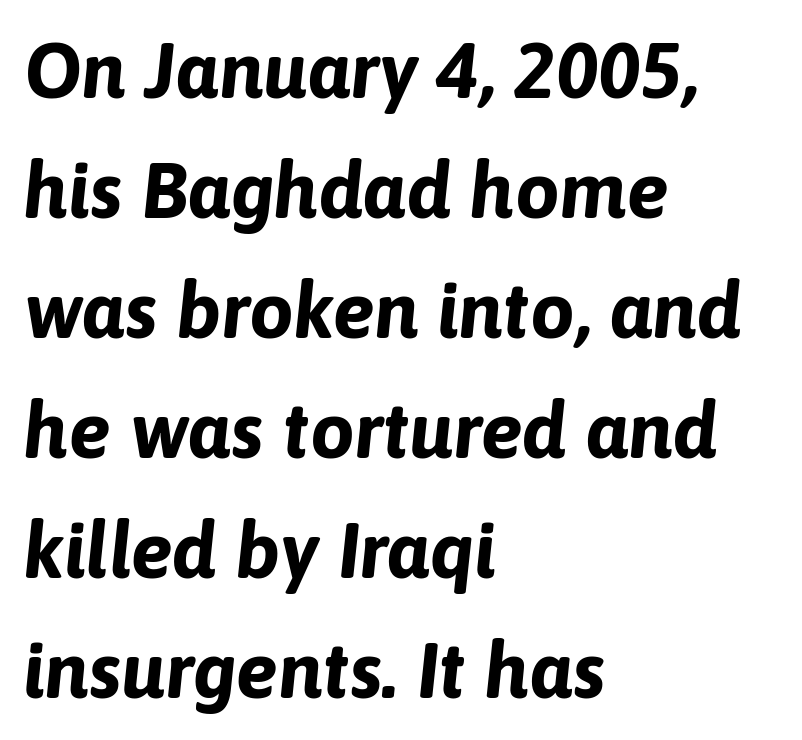
Q: Is the text bold? A: Yes.
Q: Is the text italic (slanted)? A: Yes, it leans right by about 6 degrees.
Q: Is the text underlined? A: No.
Q: How is the paragraph aligned? A: Left-aligned.
Q: Is the spacing between letters normal or unusually wide? A: Normal.
Q: Is the spacing between lines tight, normal or loose? A: Normal.
Q: Width (condensed, normal, or wide)? A: Normal.
Q: Stroke contrast? A: Low.
Q: x-height? A: Medium.
Q: Monospaced? A: No.
